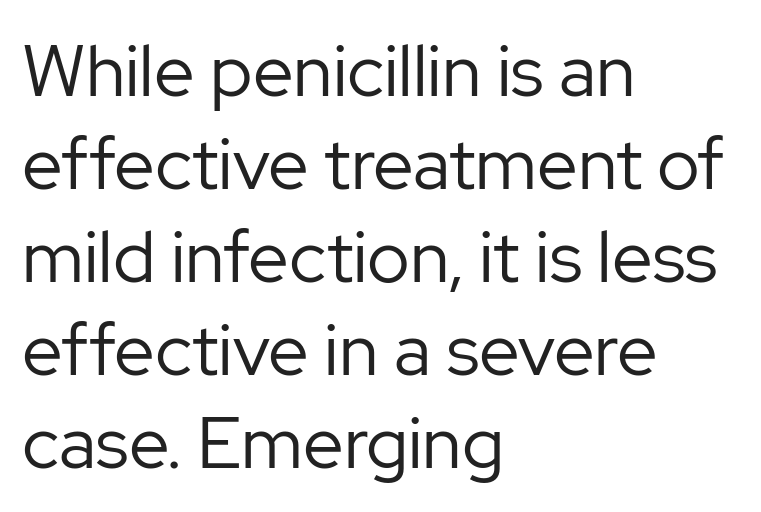
The image shows 72 px regular-weight sans-serif type, upright; set left-aligned, normal line spacing (1.29x), normal letter spacing, not underlined; low stroke contrast and a medium x-height.
